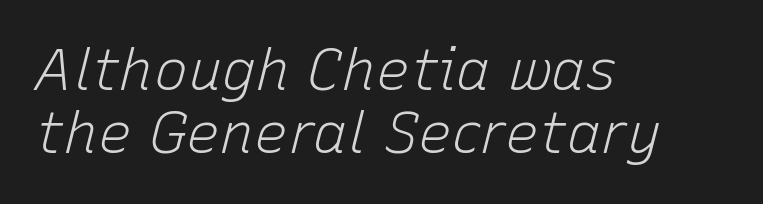
{"italic": "yes", "lean": "right", "slant_degrees": 15, "bold": "no", "weight": "light", "width": "normal", "stroke_contrast": "low", "x_height": "medium", "monospaced": "no", "underline": "no", "align": "left", "line_spacing": "tight", "line_spacing_ratio": 1.11, "letter_spacing": "normal", "letter_spacing_em": 0.0, "glyph_px": 57}
